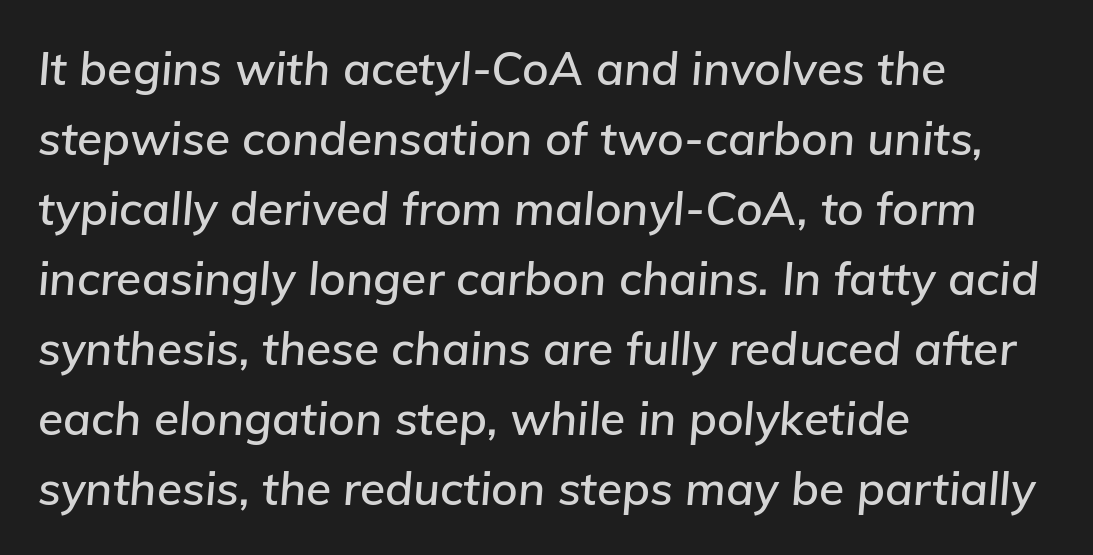
If you measured baseline to baseline, you'd find a middling distance. The type is set solid horizontally, with unmodified tracking. A classic flush-left, rag-right setting is used for this passage. The letters advance in unequal steps, a hallmark of proportional type. This is oblique type, the kind used for emphasis or titles. A bare baseline throughout the passage.
